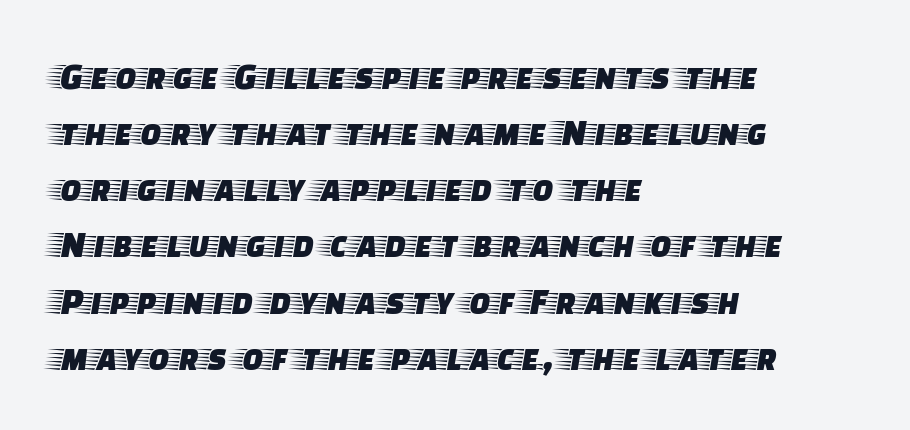
{"serif": "yes", "width": "wide", "stroke_contrast": "low", "x_height": "large", "monospaced": "no", "underline": "no", "align": "left", "line_spacing": "normal", "line_spacing_ratio": 1.44, "letter_spacing": "normal", "letter_spacing_em": 0.0, "glyph_px": 39}
